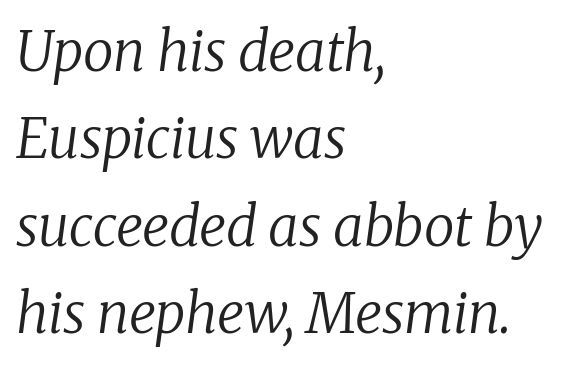
The image shows 55 px regular-weight serif type, italic (leaning right); set left-aligned, normal line spacing (1.59x), normal letter spacing, not underlined; low stroke contrast and a medium x-height.
